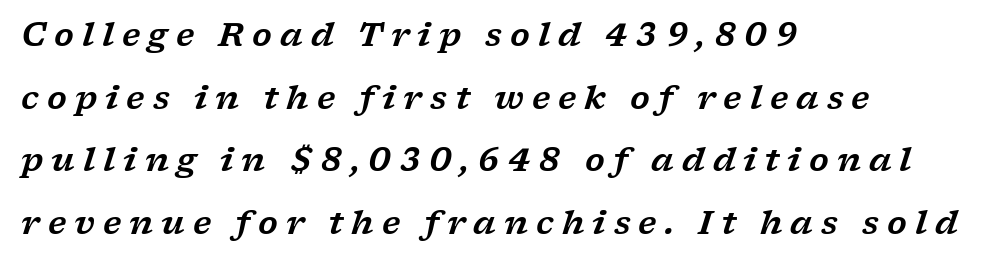
{"serif": "yes", "italic": "yes", "lean": "right", "slant_degrees": 17, "width": "wide", "stroke_contrast": "low", "x_height": "medium", "monospaced": "no", "underline": "no", "align": "left", "line_spacing": "loose", "line_spacing_ratio": 1.96, "letter_spacing": "wide", "letter_spacing_em": 0.25, "glyph_px": 32}
